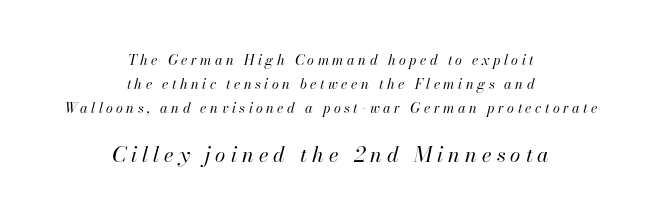
{"italic": "yes", "lean": "right", "slant_degrees": 13, "bold": "no", "underline": "no", "align": "center", "line_spacing_ratio": 1.73, "letter_spacing": "wide", "letter_spacing_em": 0.24, "larger_block": "second", "size_ratio": 1.5, "glyph_px": 21}
